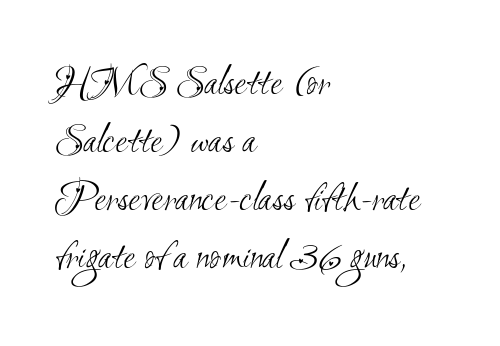
In terms of leading, this rendering sits right in the middle. The horizontal fit of the characters is conventional and even. Character widths vary here, with narrow letters taking less room than wide ones. Each line starts at the same left margin while the right side varies. The characters display no serif detailing; their extremities are plain.
